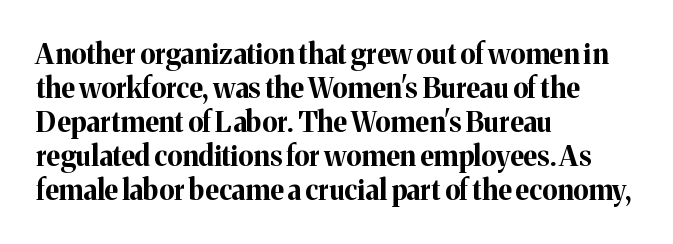
{"serif": "yes", "italic": "no", "bold": "yes", "weight": "bold", "width": "normal", "stroke_contrast": "medium", "x_height": "medium", "monospaced": "no", "underline": "no", "align": "left", "line_spacing_ratio": 1.21, "letter_spacing": "normal", "letter_spacing_em": 0.0, "glyph_px": 28}
